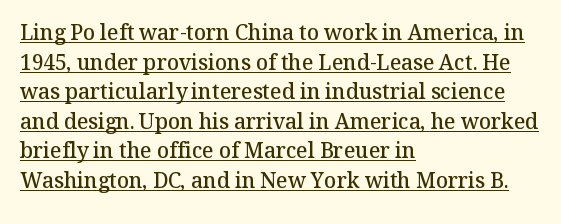
The specimen includes a rule beneath the text block's lines. Does the leading feel generous? No, just average. These lines are set flush left with a ragged right edge. The lettering holds an erect, upright posture throughout. Short note: letters normally spaced. The sample has been set in demibold, a notch under bold.
